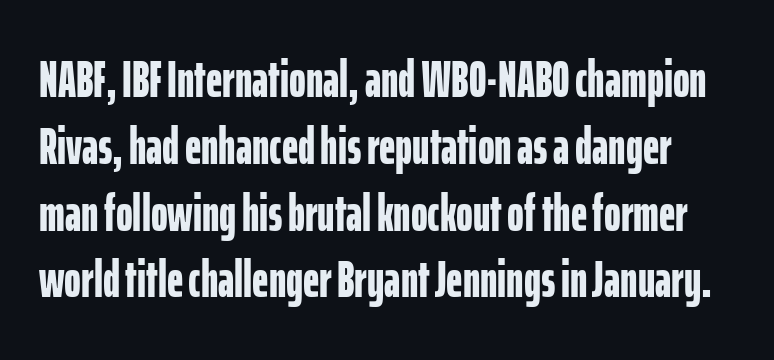
The image shows 51 px bold, condensed sans-serif type, upright; set normal line spacing (1.31x), normal letter spacing, not underlined; low stroke contrast and a medium x-height.
